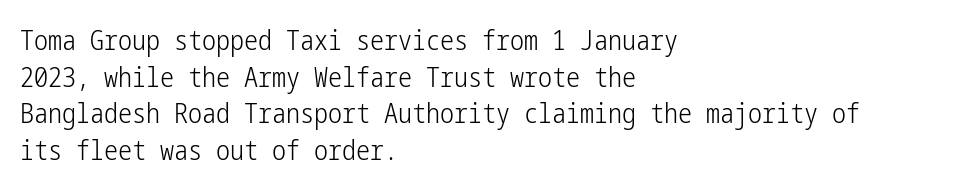
The string is rendered with underlining switched off. Glyph-to-glyph distance matches everyday printed text. Observe the absence of serifs on each vertical stroke in this sample. No heavy texture on the line: the type isn't bold.
